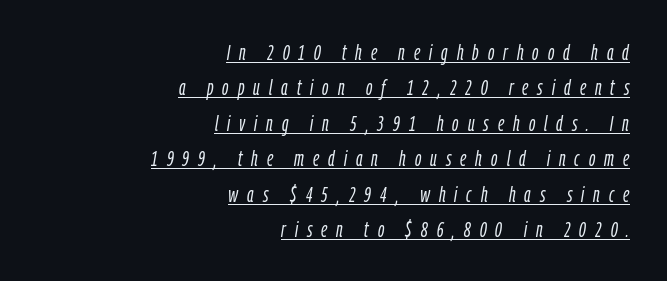
The image shows 22 px text type, italic (leaning right); set right-aligned, normal line spacing (1.61x), unusually wide letter spacing (+0.41 em), underlined.
